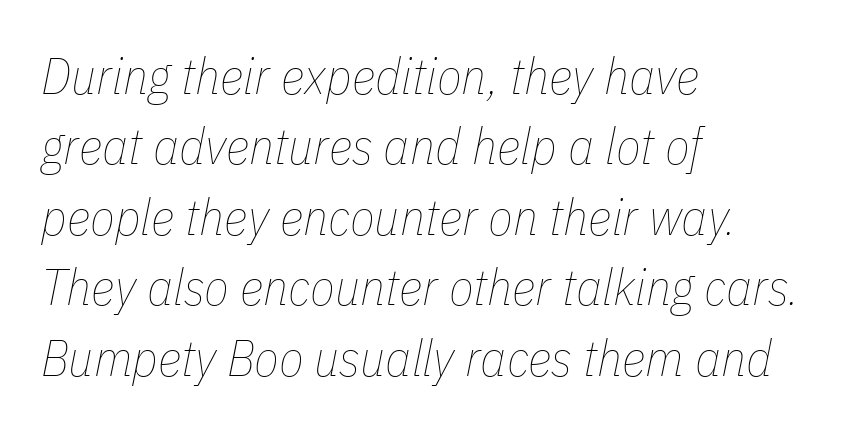
The image shows 51 px thin, condensed type, italic (leaning right); set left-aligned, normal line spacing (1.38x), normal letter spacing, not underlined; low stroke contrast and a medium x-height.
